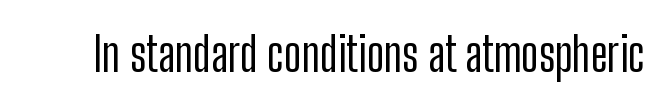
{"serif": "no", "italic": "no", "width": "condensed", "stroke_contrast": "low", "x_height": "medium", "monospaced": "no", "underline": "no", "letter_spacing": "normal", "letter_spacing_em": 0.0, "glyph_px": 47}
